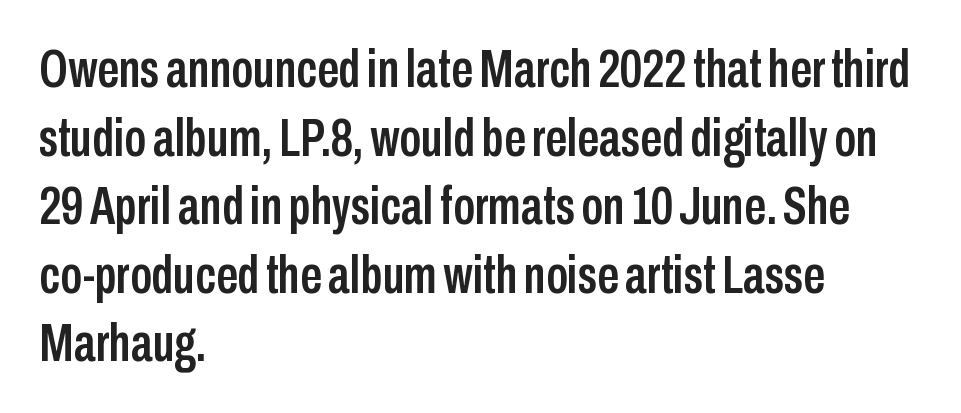
{"serif": "no", "italic": "no", "width": "condensed", "stroke_contrast": "low", "x_height": "medium", "monospaced": "no", "underline": "no", "align": "left", "line_spacing": "normal", "line_spacing_ratio": 1.27, "letter_spacing": "normal", "letter_spacing_em": 0.0, "glyph_px": 54}
